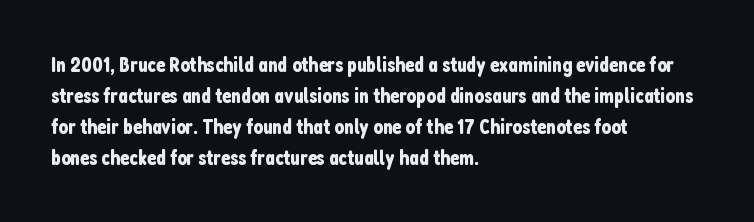
{"italic": "no", "underline": "no", "align": "left", "line_spacing": "normal", "line_spacing_ratio": 1.48, "letter_spacing": "normal", "letter_spacing_em": 0.0, "glyph_px": 21}
